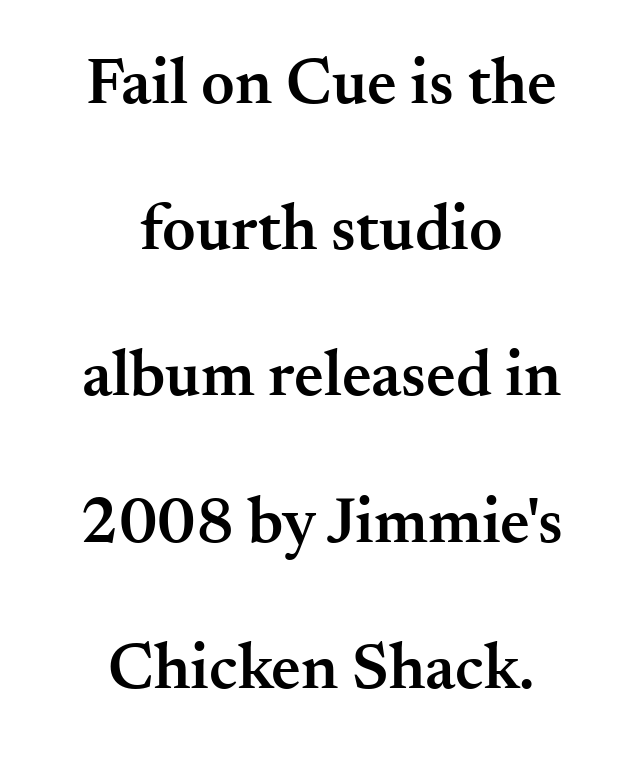
Q: Is the text bold? A: Semi-bold.
Q: Is the text italic (slanted)? A: No, it is upright.
Q: Is the typeface a serif or a sans-serif typeface? A: Serif.
Q: Is the text underlined? A: No.
Q: How is the paragraph aligned? A: Centered.
Q: Is the spacing between letters normal or unusually wide? A: Normal.
Q: Is the spacing between lines tight, normal or loose? A: Loose.
Q: Width (condensed, normal, or wide)? A: Normal.
Q: Stroke contrast? A: Medium.
Q: x-height? A: Small.
Q: Monospaced? A: No.
